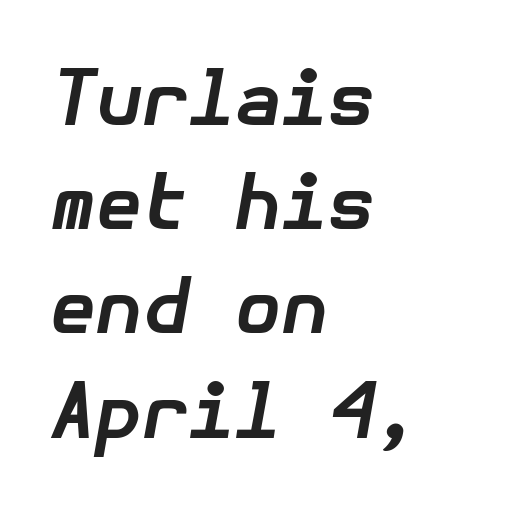
Q: Is the text bold? A: Yes.
Q: Is the text italic (slanted)? A: Yes, it leans right by about 10 degrees.
Q: Is the text underlined? A: No.
Q: How is the paragraph aligned? A: Left-aligned.
Q: Is the spacing between letters normal or unusually wide? A: Normal.
Q: Is the spacing between lines tight, normal or loose? A: Normal.
Q: Width (condensed, normal, or wide)? A: Normal.
Q: Stroke contrast? A: Low.
Q: x-height? A: Medium.
